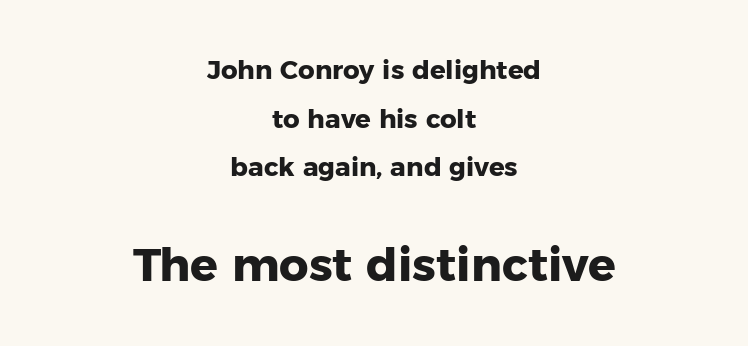
The image shows 46 px heavy sans-serif type, upright; set centered, line spacing 1.87x, normal letter spacing, not underlined; the second (bottom) block is 1.77x larger; low stroke contrast and a medium x-height.
